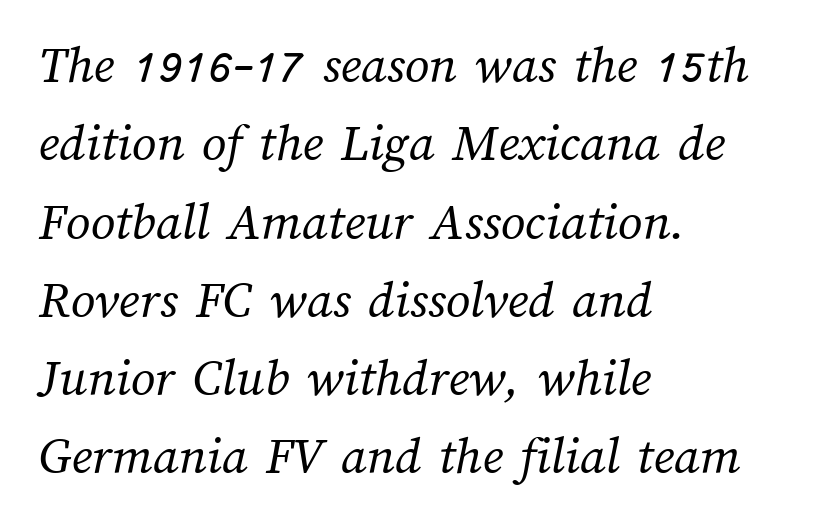
Q: Is the text bold? A: No.
Q: Is the text underlined? A: No.
Q: How is the paragraph aligned? A: Left-aligned.
Q: Is the spacing between letters normal or unusually wide? A: Normal.
Q: Is the spacing between lines tight, normal or loose? A: Normal.
Q: Width (condensed, normal, or wide)? A: Normal.
Q: Stroke contrast? A: Medium.
Q: x-height? A: Medium.
Q: Monospaced? A: No.
